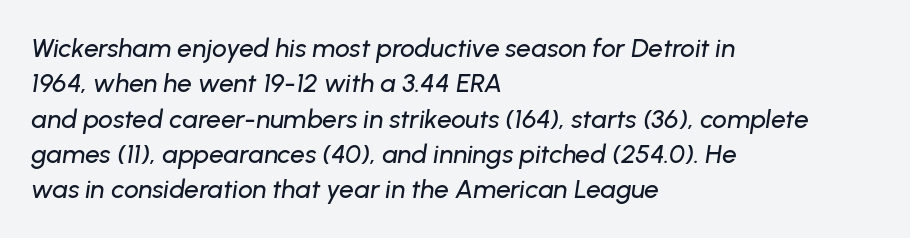
Q: Is the text italic (slanted)? A: Yes, it leans right by about 8 degrees.
Q: Is the text underlined? A: No.
Q: How is the paragraph aligned? A: Left-aligned.
Q: Is the spacing between letters normal or unusually wide? A: Normal.
Q: Is the spacing between lines tight, normal or loose? A: Normal.
